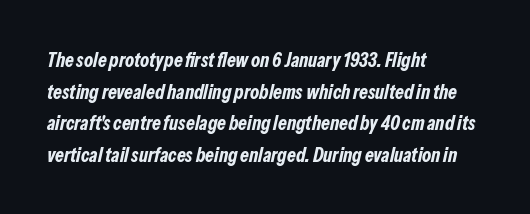
Q: Is the text bold? A: Yes.
Q: Is the text italic (slanted)? A: Yes, it leans right by about 13 degrees.
Q: Is the text underlined? A: No.
Q: How is the paragraph aligned? A: Left-aligned.
Q: Is the spacing between letters normal or unusually wide? A: Normal.
Q: Is the spacing between lines tight, normal or loose? A: Normal.
